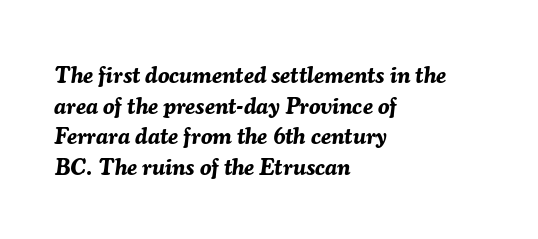
Q: Is the text bold? A: Yes.
Q: Is the text italic (slanted)? A: Yes, it leans right by about 7 degrees.
Q: Is the text underlined? A: No.
Q: How is the paragraph aligned? A: Left-aligned.
Q: Is the spacing between letters normal or unusually wide? A: Normal.
Q: Is the spacing between lines tight, normal or loose? A: Normal.
